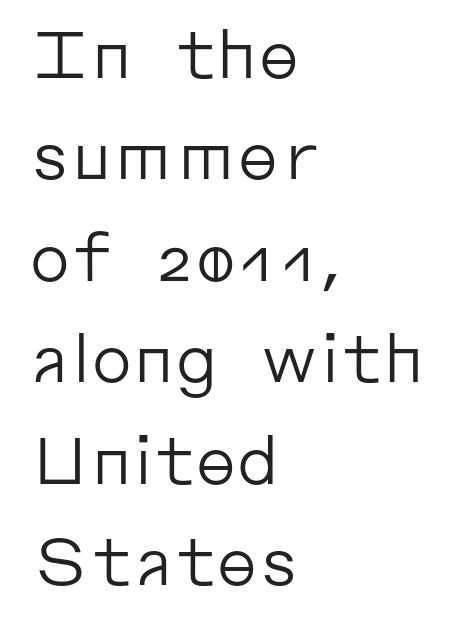
{"serif": "no", "italic": "no", "bold": "no", "weight": "regular", "width": "normal", "stroke_contrast": "low", "x_height": "medium", "monospaced": "no", "underline": "no", "align": "left", "line_spacing": "normal", "line_spacing_ratio": 1.56, "letter_spacing": "normal", "letter_spacing_em": 0.0, "glyph_px": 65}
